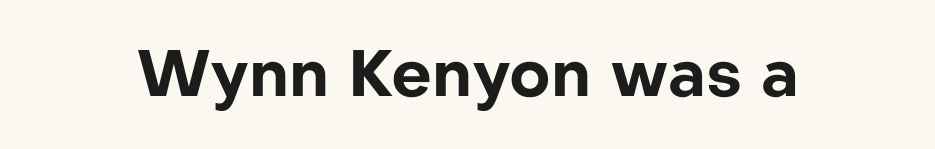
The image shows 64 px bold sans-serif type, upright; set normal letter spacing, not underlined; low stroke contrast and a medium x-height.
